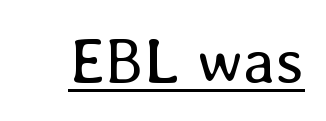
The image shows 64 px regular-weight type, upright; set normal letter spacing, underlined; low stroke contrast and a medium x-height.
